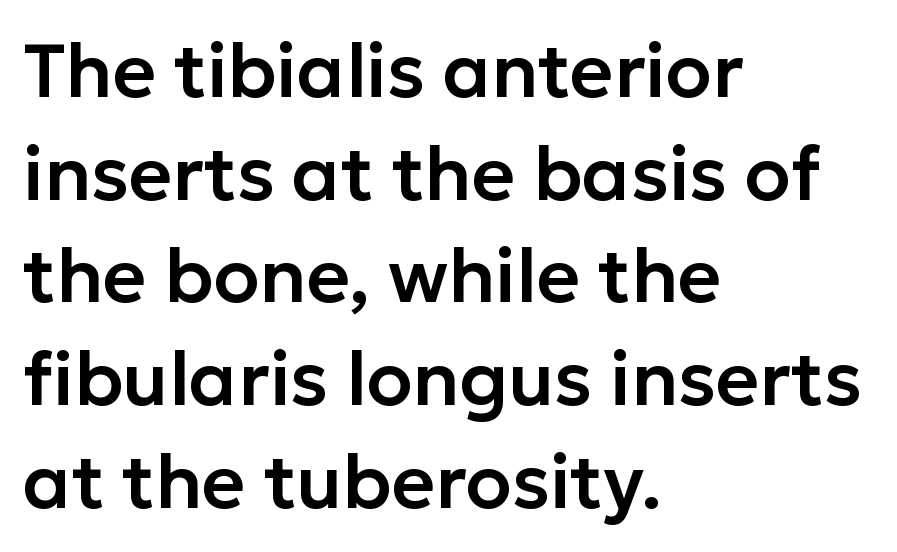
The face used here is proportionally spaced, like ordinary book or web type. Observe the ordinary spacing: letters are neighbours, not strangers. Anything drawn beneath the words? Only blank space. The text block is weighted toward the left margin, trailing off unevenly rightward.
